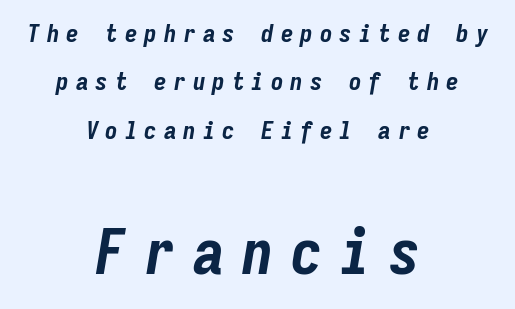
Q: Is the text bold? A: Yes.
Q: Is the text italic (slanted)? A: Yes, it leans right by about 9 degrees.
Q: Is the text underlined? A: No.
Q: How is the paragraph aligned? A: Centered.
Q: Is the spacing between letters normal or unusually wide? A: Unusually wide.
Q: Is the spacing between lines tight, normal or loose? A: Loose.
Q: Which block of text is set in a larger size, the first (top) or the second (bottom)? A: The second (bottom) one.
Q: Width (condensed, normal, or wide)? A: Condensed.
Q: Stroke contrast? A: Low.
Q: x-height? A: Medium.
Q: Monospaced? A: Yes.
